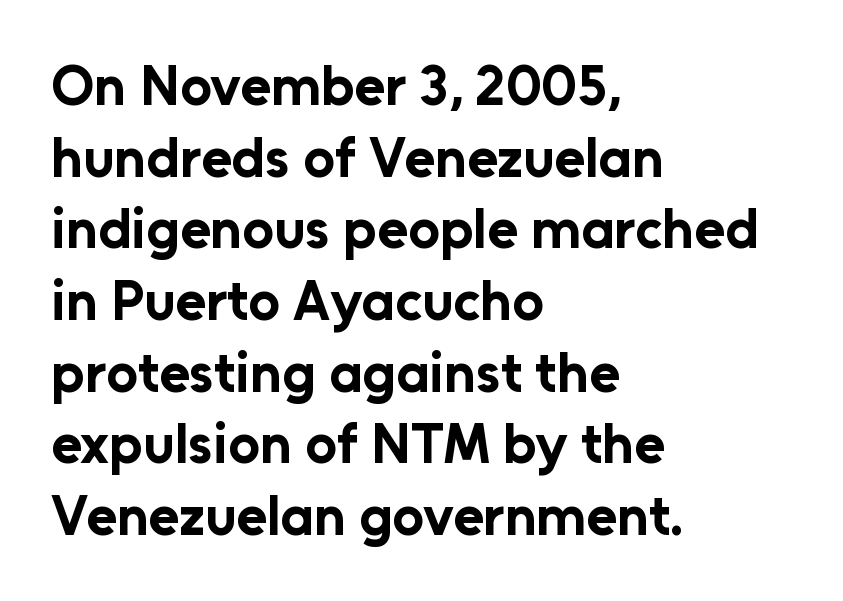
{"serif": "no", "italic": "no", "bold": "yes", "weight": "bold", "width": "normal", "stroke_contrast": "low", "x_height": "medium", "monospaced": "no", "underline": "no", "align": "left", "line_spacing": "normal", "line_spacing_ratio": 1.28, "letter_spacing": "normal", "letter_spacing_em": 0.0, "glyph_px": 56}
